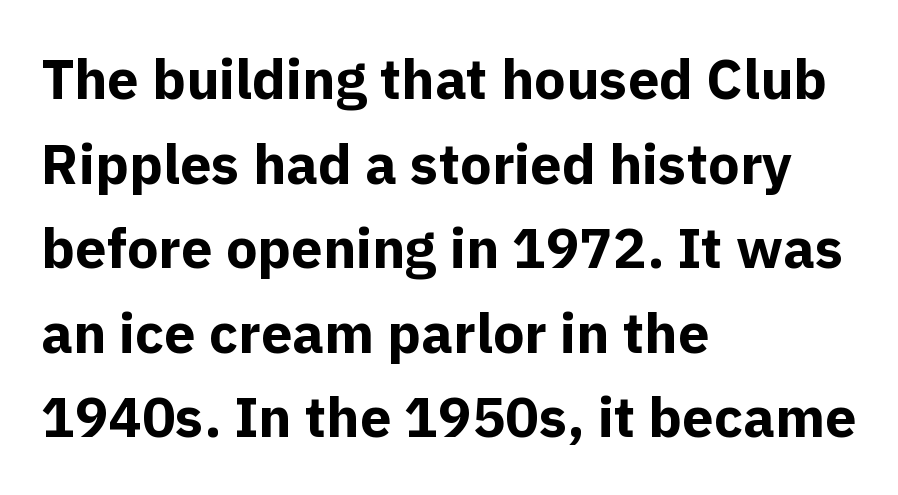
{"serif": "no", "italic": "no", "bold": "yes", "weight": "bold", "width": "normal", "x_height": "medium", "monospaced": "no", "underline": "no", "align": "left", "line_spacing": "normal", "line_spacing_ratio": 1.51, "letter_spacing": "normal", "letter_spacing_em": 0.0, "glyph_px": 56}
